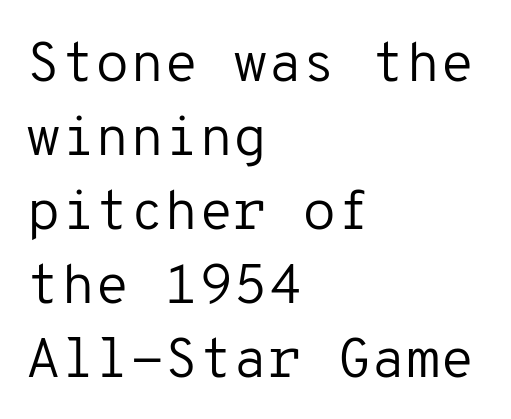
Does the leading feel generous? No, just average. Classification — sans serif. The zone under the glyphs is completely vacant. Compared with a centered layout, this one pins lines to the left instead. Nothing unusual about the tracking: characters are spaced as the font intends. The rendering uses typewriter-style spacing with identical character cells.
